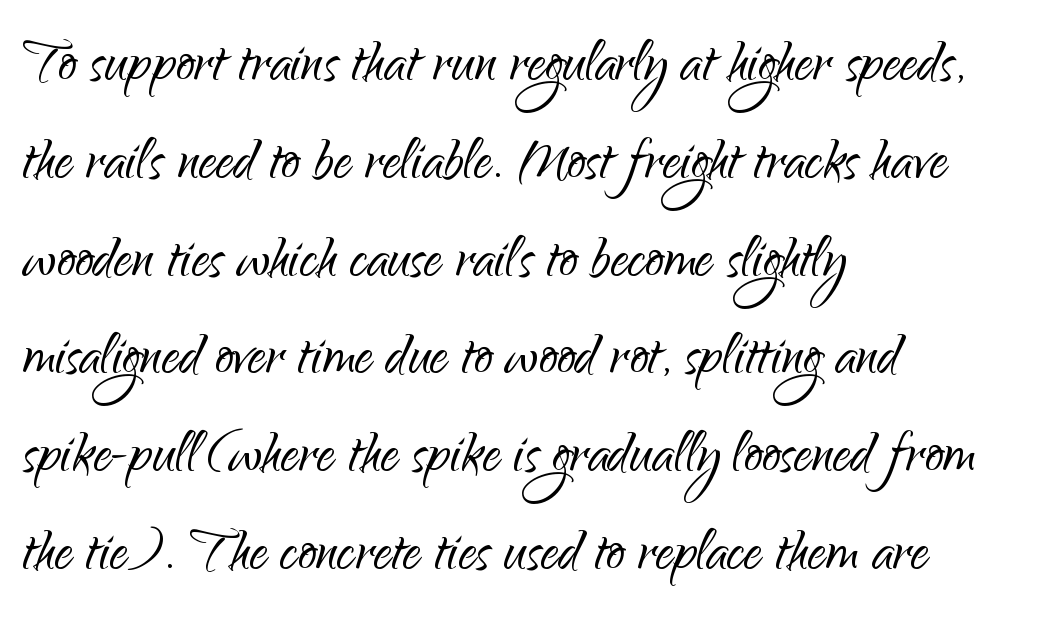
Q: Is the text bold? A: No.
Q: Is the text italic (slanted)? A: Yes.
Q: Is the typeface a serif or a sans-serif typeface? A: Sans-serif.
Q: Is the text underlined? A: No.
Q: How is the paragraph aligned? A: Left-aligned.
Q: Is the spacing between letters normal or unusually wide? A: Normal.
Q: Is the spacing between lines tight, normal or loose? A: Normal.
Q: Width (condensed, normal, or wide)? A: Normal.
Q: Stroke contrast? A: Low.
Q: x-height? A: Small.
Q: Monospaced? A: No.
